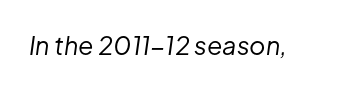
The image shows 25 px text type, italic (leaning right); set normal letter spacing, not underlined.
